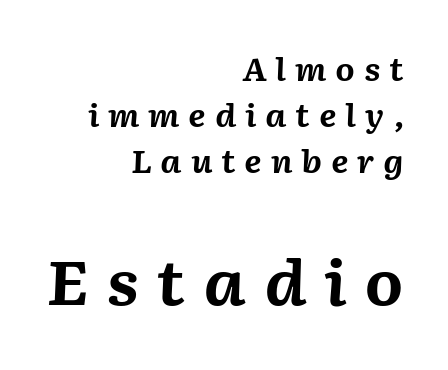
The image shows 62 px bold type, italic (leaning right); set right-aligned, normal line spacing (1.49x), unusually wide letter spacing (+0.28 em), not underlined; the second (bottom) block is 2.0x larger; medium stroke contrast and a medium x-height.
